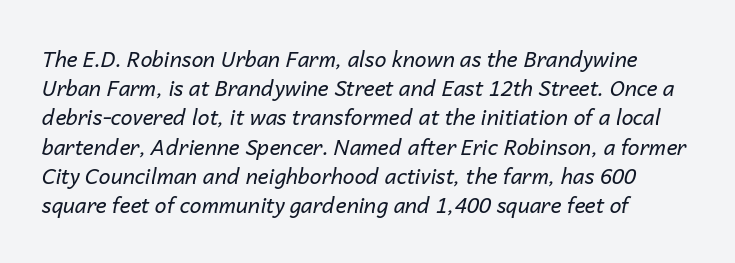
Q: Is the text bold? A: No.
Q: Is the text italic (slanted)? A: Yes, it leans right by about 14 degrees.
Q: Is the text underlined? A: No.
Q: How is the paragraph aligned? A: Left-aligned.
Q: Is the spacing between letters normal or unusually wide? A: Normal.
Q: Is the spacing between lines tight, normal or loose? A: Normal.
